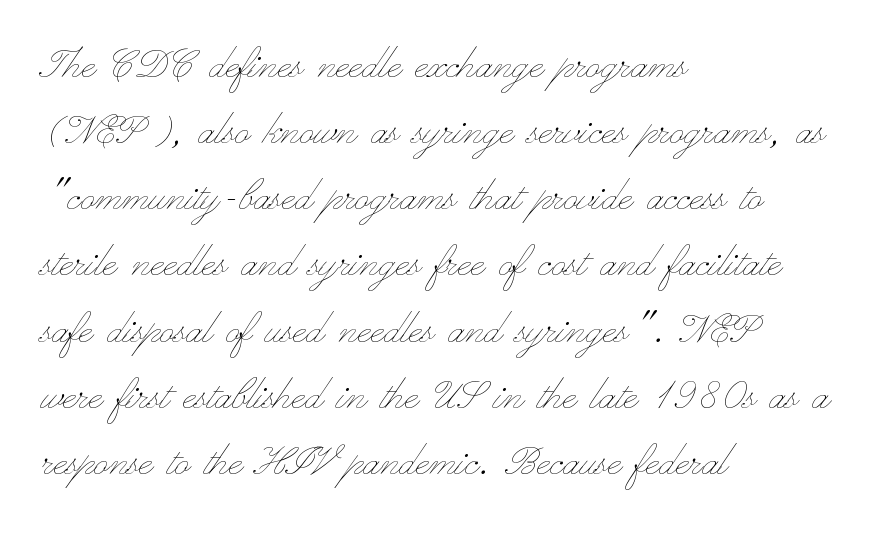
The image shows 49 px thin, wide type; set left-aligned, normal line spacing (1.35x), normal letter spacing, not underlined; low stroke contrast and a small x-height.
